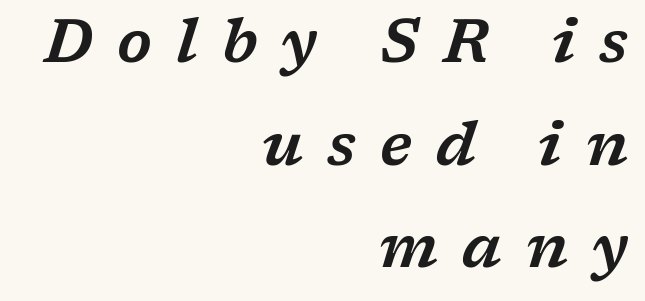
The image shows 60 px wide serif type, italic (leaning right); set right-aligned, line spacing 1.71x, unusually wide letter spacing (+0.4 em), not underlined; low stroke contrast and a medium x-height.
